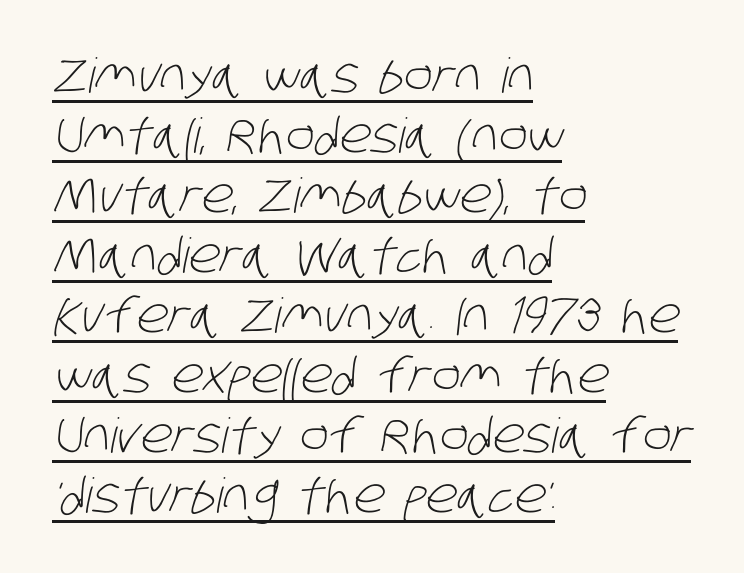
The image shows 48 px light, condensed sans-serif type; set left-aligned, normal line spacing (1.25x), normal letter spacing, underlined; low stroke contrast and a large x-height.
